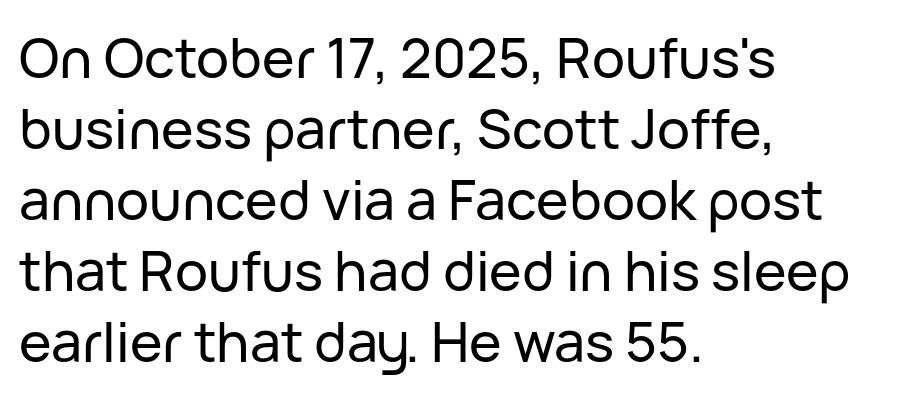
{"serif": "no", "italic": "no", "width": "normal", "stroke_contrast": "low", "x_height": "medium", "monospaced": "no", "underline": "no", "align": "left", "line_spacing": "normal", "line_spacing_ratio": 1.29, "letter_spacing": "normal", "letter_spacing_em": 0.0, "glyph_px": 55}
